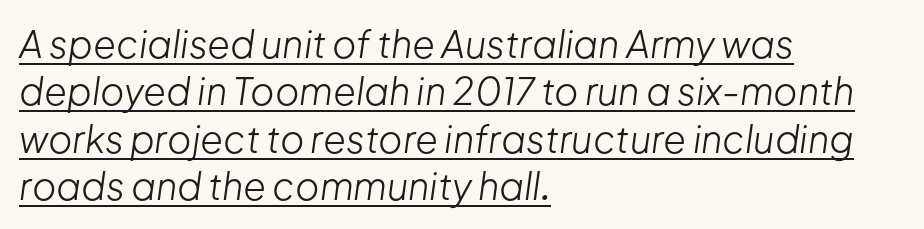
The words here are underlined. The passage shown is not bold in any degree. Which margin do the lines hug? The left one — the right edge is uneven. Think of a printed novel: that variable character pitch is what you see here.
